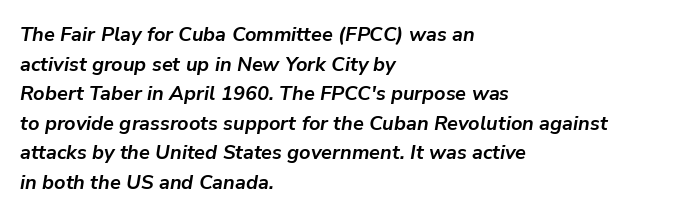
The image shows 20 px bold type, italic (leaning right); set left-aligned, normal line spacing (1.48x), normal letter spacing, not underlined.
